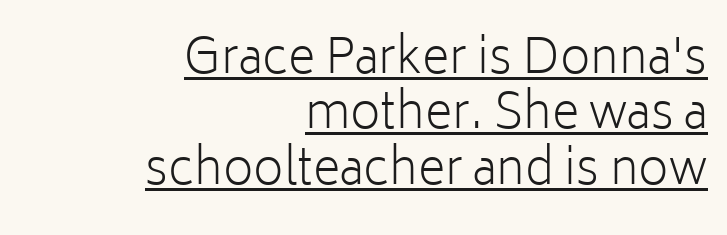
The image shows 47 px light sans-serif type, upright; set right-aligned, line spacing 1.18x, normal letter spacing, underlined; low stroke contrast and a medium x-height.
